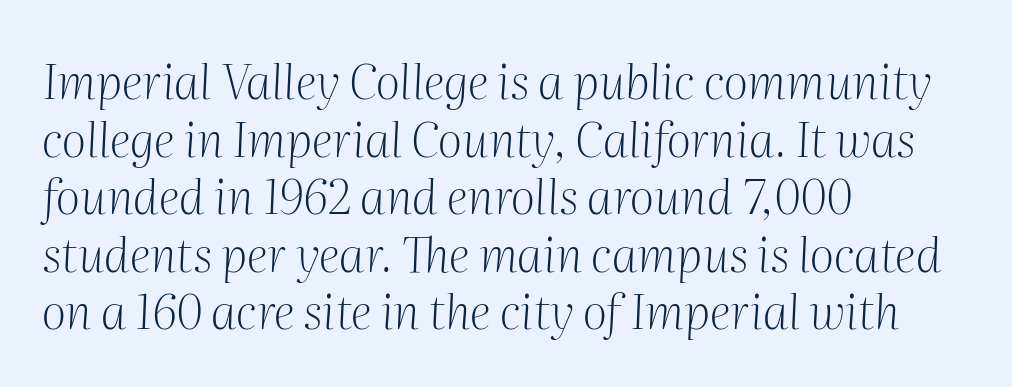
The image shows 48 px light serif type, italic (leaning right); set left-aligned, line spacing 1.2x, normal letter spacing, not underlined; medium stroke contrast and a medium x-height.
